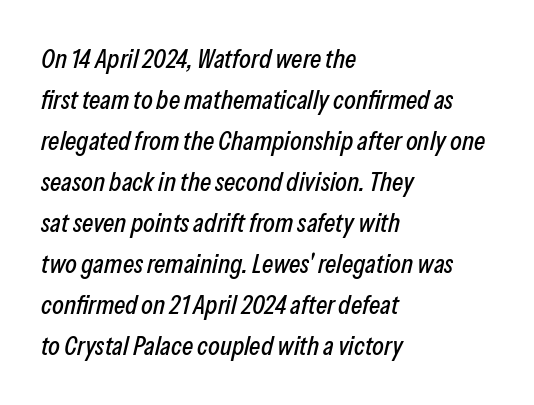
{"italic": "yes", "lean": "right", "slant_degrees": 13, "underline": "no", "align": "left", "line_spacing": "normal", "line_spacing_ratio": 1.52, "letter_spacing": "normal", "letter_spacing_em": 0.0, "glyph_px": 27}
